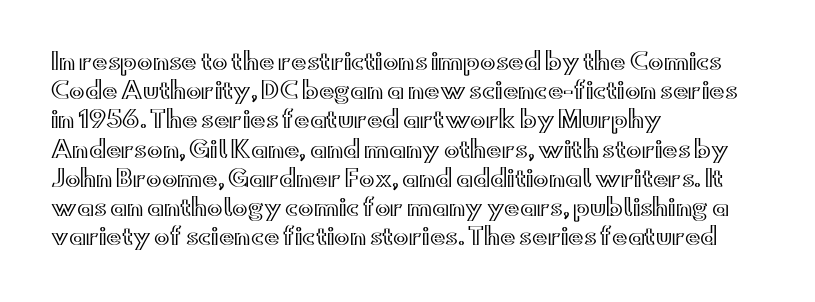
The image shows 23 px text type, upright; set left-aligned, normal line spacing (1.27x), normal letter spacing, not underlined.
